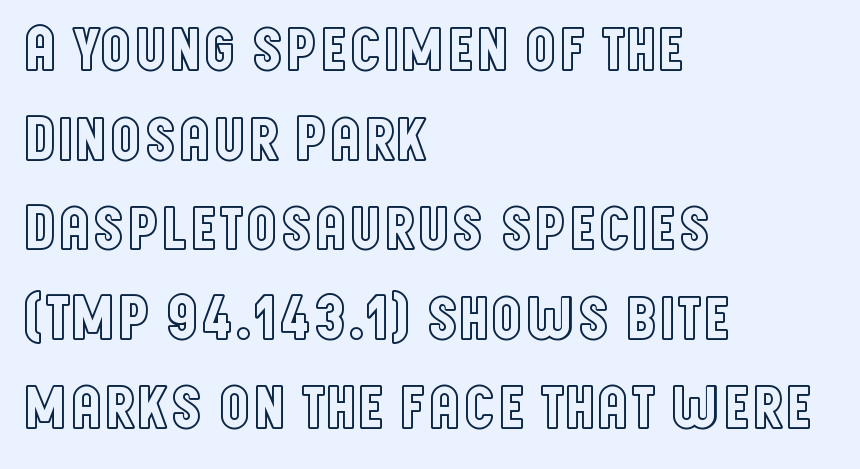
Left-aligned paragraph, ragged on the right. Think of a printed novel: that variable character pitch is what you see here. A clean baseline with only descenders dipping below it. Interline gaps are of average width in this sample. Quick note: not italic, upright. The tracking reads as untouched default to a designer's eye.
